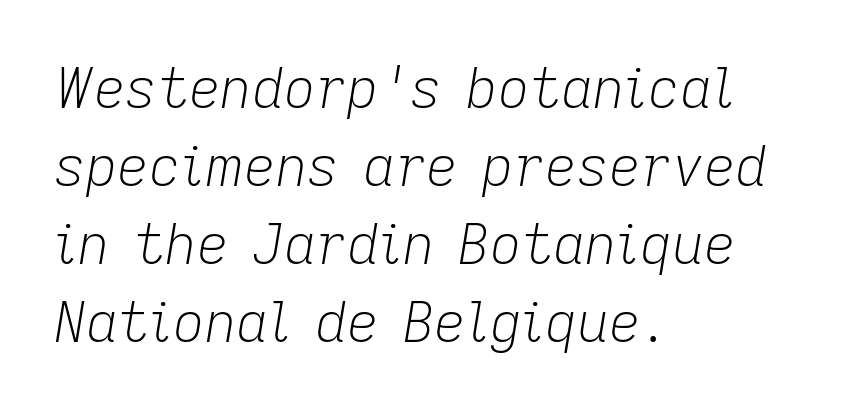
Q: Is the text bold? A: No.
Q: Is the text italic (slanted)? A: Yes, it leans right by about 9 degrees.
Q: Is the text underlined? A: No.
Q: How is the paragraph aligned? A: Left-aligned.
Q: Is the spacing between letters normal or unusually wide? A: Normal.
Q: Is the spacing between lines tight, normal or loose? A: Normal.
Q: Width (condensed, normal, or wide)? A: Normal.
Q: Stroke contrast? A: Low.
Q: x-height? A: Medium.
Q: Monospaced? A: No.
